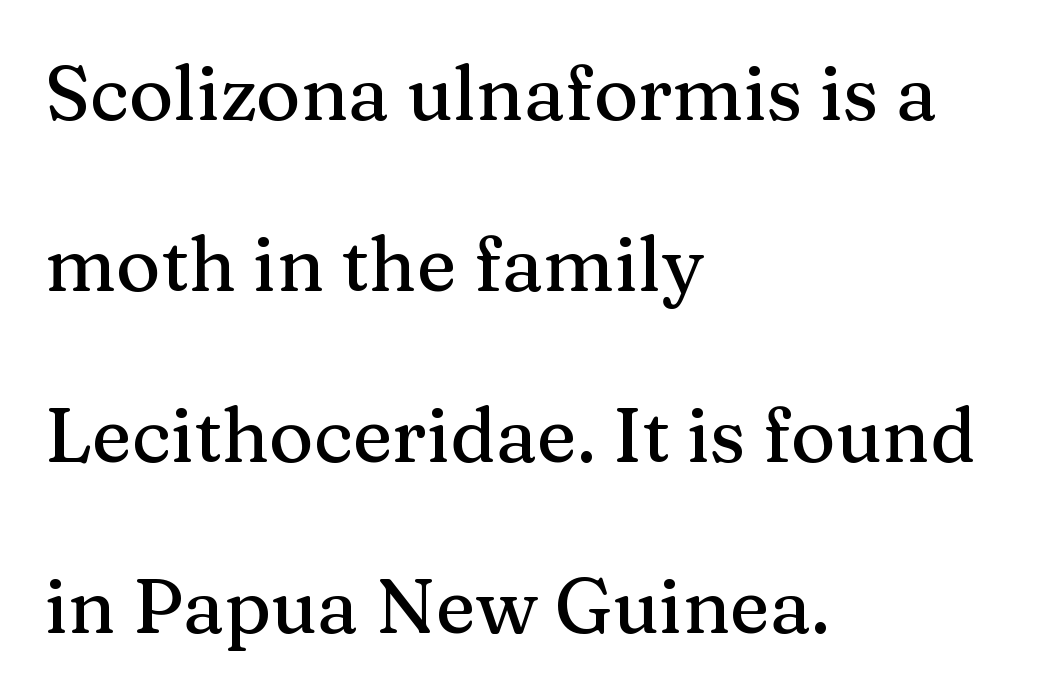
The image shows 76 px serif type, upright; set left-aligned, loose line spacing (2.25x), normal letter spacing, not underlined; medium stroke contrast and a medium x-height.
